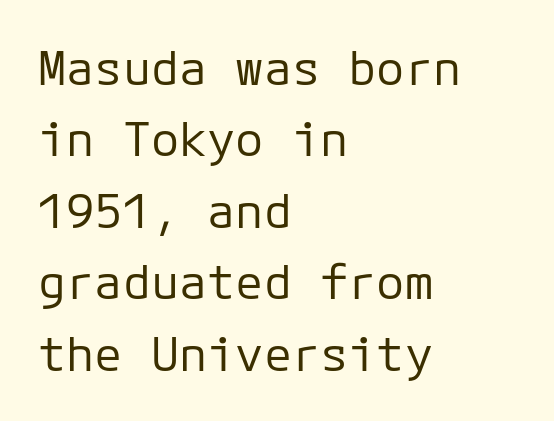
If you measured baseline to baseline, you'd find a middling distance. These glyphs show unthickened strokes, regular width or finer. Each letter's strokes conclude bluntly, with no projecting serifs. These lines keep a tight, regular rhythm from letter to letter. The passage shown is not underscored anywhere. Compared with a centered layout, this one pins lines to the left instead.
